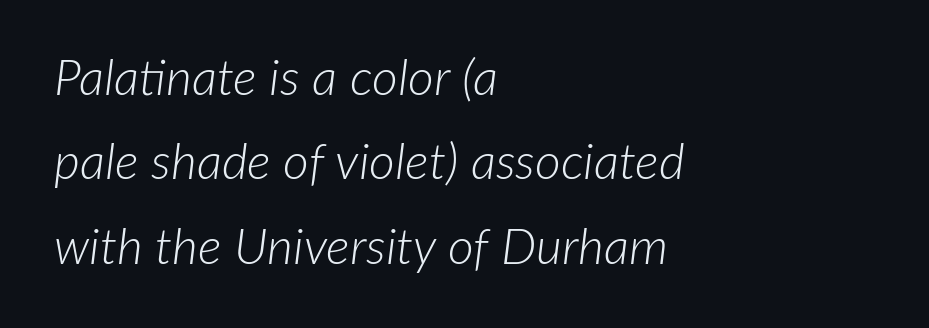
The axis of the letterforms is tilted away from vertical. Does the leading feel generous? No, just average. Check the space under the baseline: it is left empty. The rendering uses natural spacing where letterforms have individual widths. Is this a heavy cut? Hardly; it is regular or lighter.
